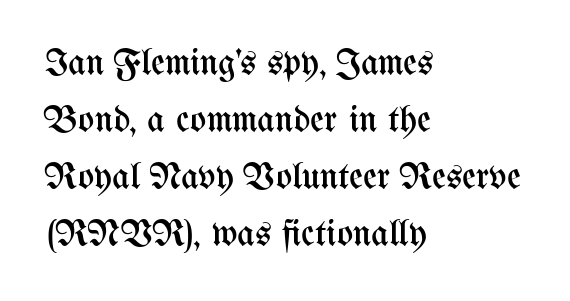
Q: Is the text bold? A: No.
Q: Is the text italic (slanted)? A: No, it is upright.
Q: Is the text underlined? A: No.
Q: How is the paragraph aligned? A: Left-aligned.
Q: Is the spacing between letters normal or unusually wide? A: Normal.
Q: Is the spacing between lines tight, normal or loose? A: Normal.
Q: Width (condensed, normal, or wide)? A: Condensed.
Q: Stroke contrast? A: Medium.
Q: x-height? A: Medium.
Q: Monospaced? A: No.
